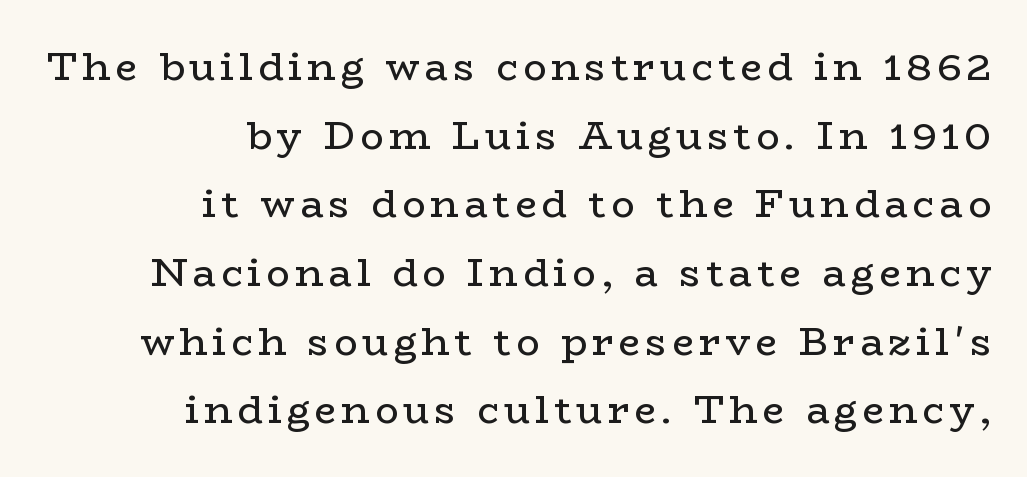
{"serif": "yes", "italic": "no", "bold": "no", "weight": "regular", "width": "wide", "stroke_contrast": "low", "x_height": "medium", "monospaced": "no", "underline": "no", "align": "right", "line_spacing_ratio": 1.76, "glyph_px": 39}
